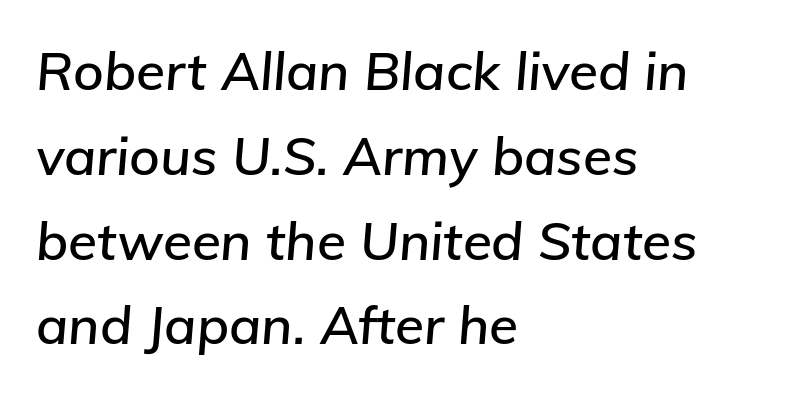
The image shows 53 px text type, italic (leaning right); set left-aligned, normal line spacing (1.6x), normal letter spacing, not underlined; low stroke contrast and a medium x-height.
